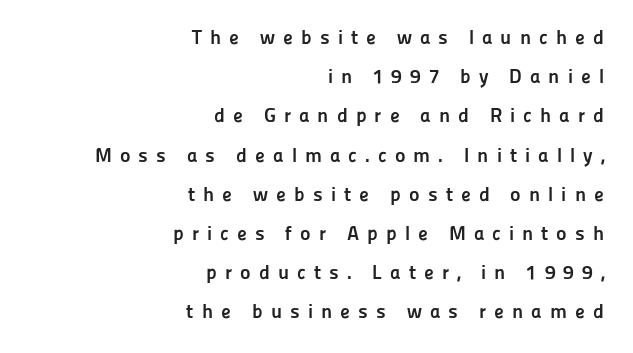
The setting favours the right margin, as signatures and pull-quotes sometimes do. Style check: upright. Airy leading. Caption: bold face, heavy strokes. Check under the words: just untouched page. Inter-character spacing is expanded well beyond the font's built-in metrics.
